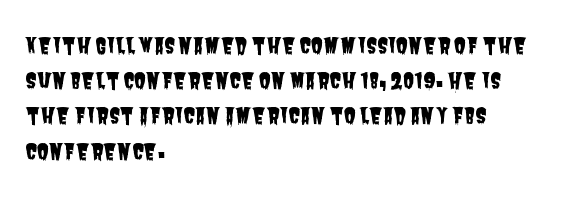
Default kerning and tracking; the words read as compact shapes. No word sits above an underline. This sample keeps an unexceptional amount of space between lines. Horizontal alignment here is leftward, the default for most running prose.
